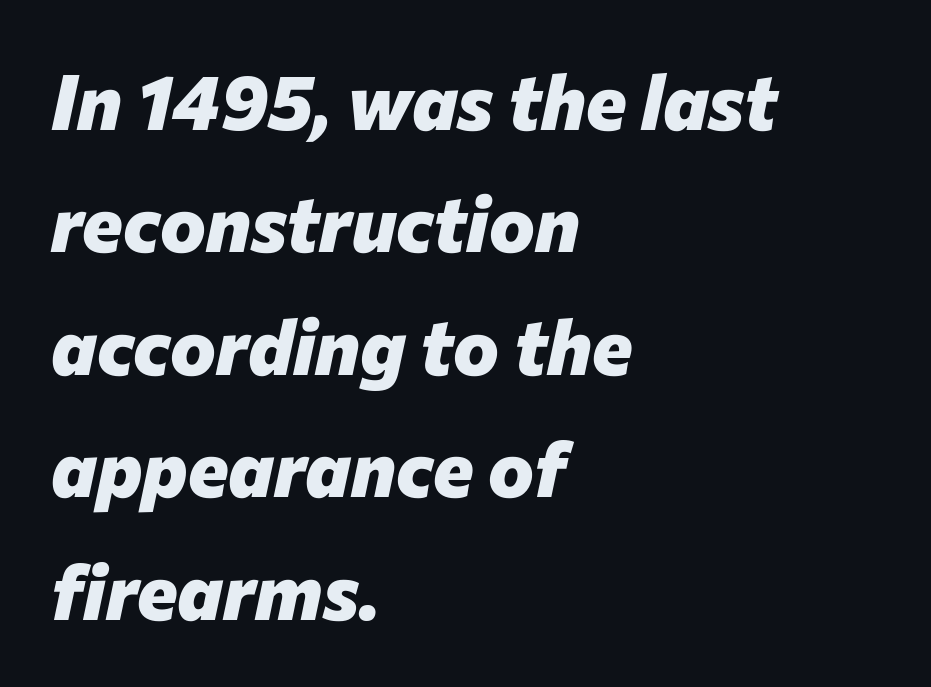
Underline: absent. Vertically, the passage feels balanced, rows spaced as you'd expect. Horizontal alignment here is leftward, the default for most running prose. Characters are canted at an angle relative to the baseline's perpendicular.
